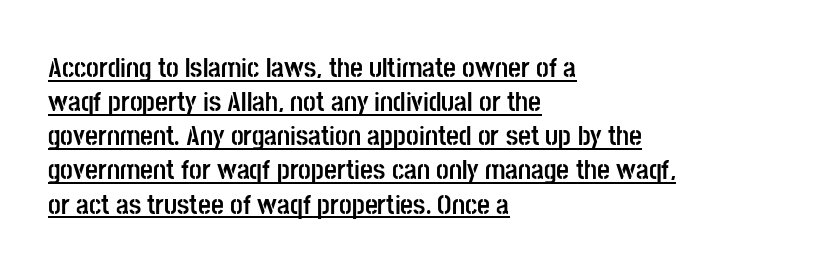
{"serif": "no", "italic": "no", "bold": "yes", "weight": "semibold", "width": "condensed", "stroke_contrast": "low", "x_height": "large", "monospaced": "no", "underline": "yes", "align": "left", "line_spacing_ratio": 1.22, "letter_spacing": "normal", "letter_spacing_em": 0.0, "glyph_px": 28}
